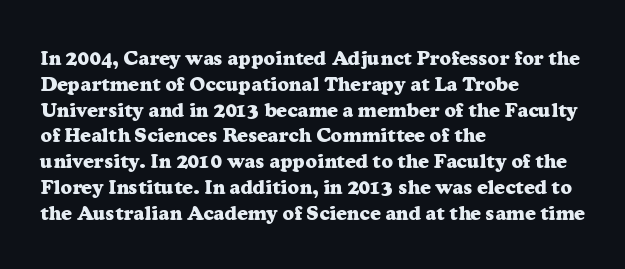
The image shows 20 px bold type, upright; set left-aligned, normal line spacing (1.29x), normal letter spacing, not underlined.
